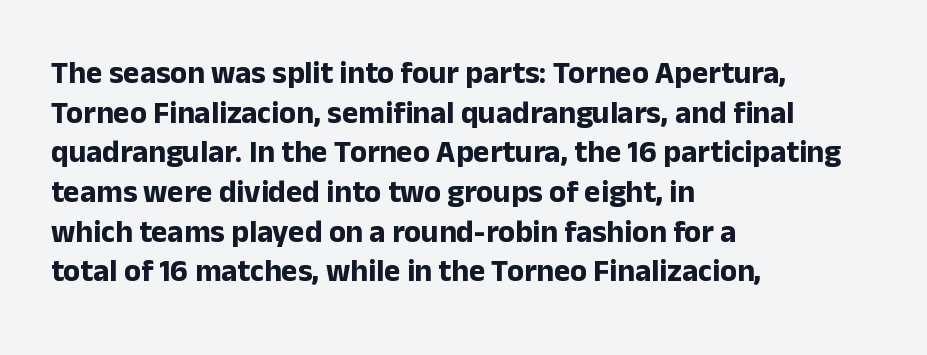
Q: Is the text bold? A: Yes.
Q: Is the text italic (slanted)? A: No, it is upright.
Q: Is the typeface a serif or a sans-serif typeface? A: Sans-serif.
Q: Is the text underlined? A: No.
Q: How is the paragraph aligned? A: Left-aligned.
Q: Is the spacing between letters normal or unusually wide? A: Normal.
Q: Is the spacing between lines tight, normal or loose? A: Normal.
Q: Width (condensed, normal, or wide)? A: Normal.
Q: Stroke contrast? A: Low.
Q: x-height? A: Medium.
Q: Monospaced? A: No.
